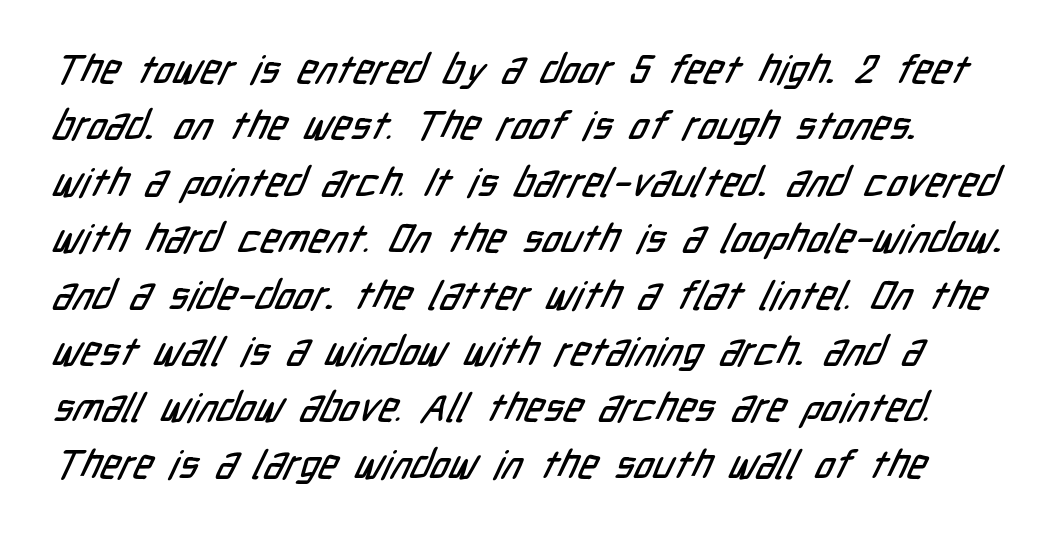
The image shows 40 px condensed sans-serif type; set normal line spacing (1.41x), normal letter spacing, not underlined; low stroke contrast and a medium x-height.
